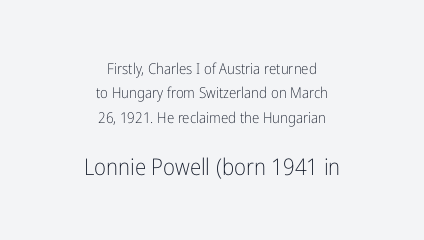
Q: Is the text bold? A: No.
Q: Is the text italic (slanted)? A: No, it is upright.
Q: Is the text underlined? A: No.
Q: How is the paragraph aligned? A: Centered.
Q: Is the spacing between letters normal or unusually wide? A: Normal.
Q: Is the spacing between lines tight, normal or loose? A: Normal.
Q: Which block of text is set in a larger size, the first (top) or the second (bottom)? A: The second (bottom) one.
